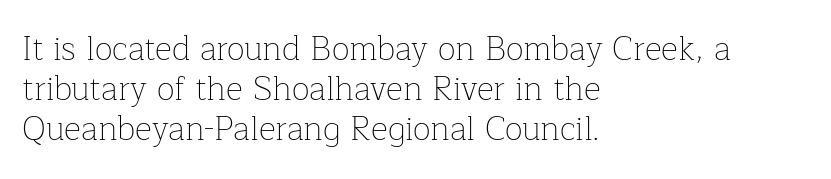
The image shows 33 px thin serif type, upright; set left-aligned, line spacing 1.21x, normal letter spacing, not underlined; low stroke contrast and a medium x-height.
